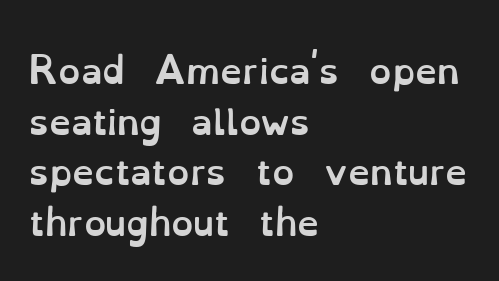
Q: Is the text bold? A: Yes.
Q: Is the text italic (slanted)? A: No, it is upright.
Q: Is the text underlined? A: No.
Q: How is the paragraph aligned? A: Left-aligned.
Q: Is the spacing between letters normal or unusually wide? A: Normal.
Q: Is the spacing between lines tight, normal or loose? A: Normal.
Q: Width (condensed, normal, or wide)? A: Normal.
Q: Stroke contrast? A: Low.
Q: x-height? A: Small.
Q: Monospaced? A: No.
